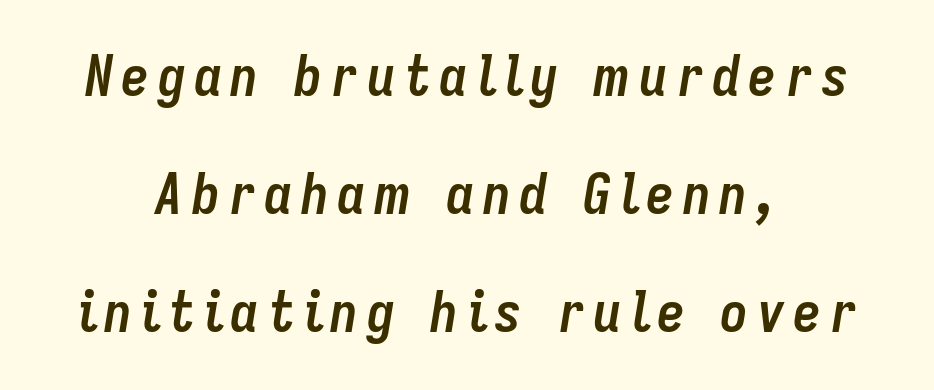
Q: Is the text bold? A: Yes.
Q: Is the text italic (slanted)? A: Yes, it leans right by about 9 degrees.
Q: Is the text underlined? A: No.
Q: How is the paragraph aligned? A: Centered.
Q: Is the spacing between lines tight, normal or loose? A: Loose.
Q: Width (condensed, normal, or wide)? A: Condensed.
Q: Stroke contrast? A: Low.
Q: x-height? A: Medium.
Q: Monospaced? A: No.
